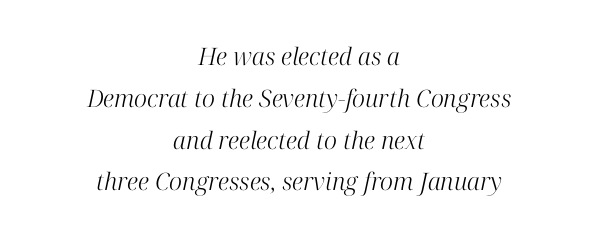
{"italic": "yes", "lean": "right", "slant_degrees": 12, "bold": "no", "underline": "no", "align": "center", "line_spacing_ratio": 1.74, "letter_spacing": "normal", "letter_spacing_em": 0.0, "glyph_px": 24}
